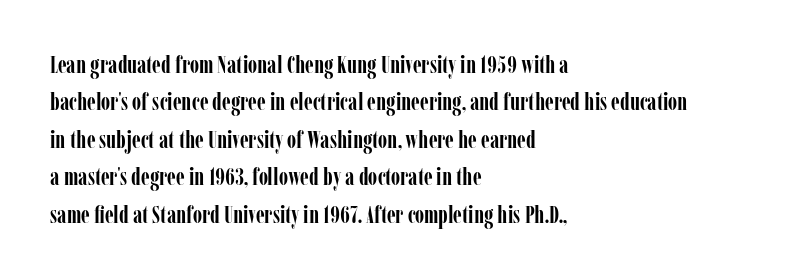
{"italic": "no", "bold": "yes", "underline": "no", "align": "left", "line_spacing": "normal", "line_spacing_ratio": 1.56, "letter_spacing": "normal", "letter_spacing_em": 0.0, "glyph_px": 24}
